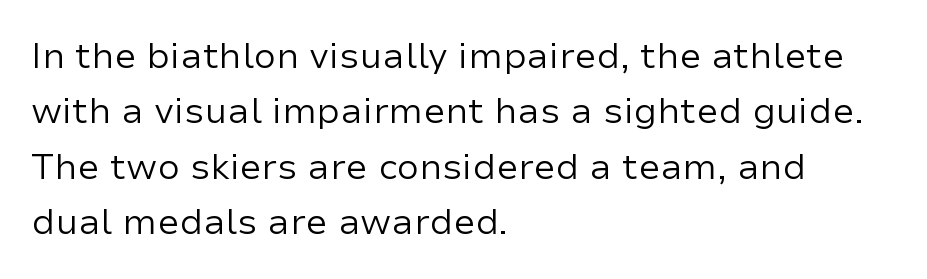
The image shows 36 px regular-weight sans-serif type, upright; set left-aligned, normal line spacing (1.54x), normal letter spacing, not underlined; low stroke contrast and a medium x-height.
